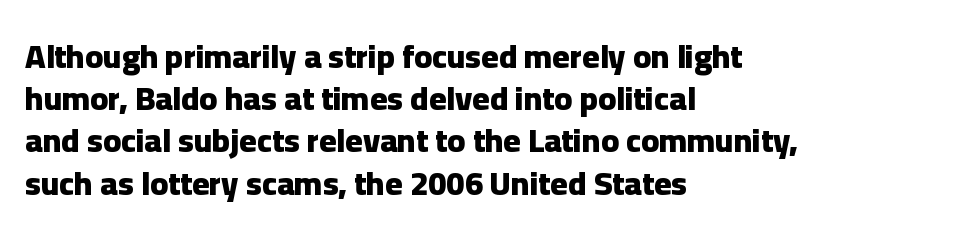
Q: Is the text bold? A: Yes.
Q: Is the text italic (slanted)? A: No, it is upright.
Q: Is the typeface a serif or a sans-serif typeface? A: Sans-serif.
Q: Is the text underlined? A: No.
Q: How is the paragraph aligned? A: Left-aligned.
Q: Is the spacing between letters normal or unusually wide? A: Normal.
Q: Is the spacing between lines tight, normal or loose? A: Normal.
Q: Width (condensed, normal, or wide)? A: Normal.
Q: Stroke contrast? A: Low.
Q: x-height? A: Medium.
Q: Monospaced? A: No.
